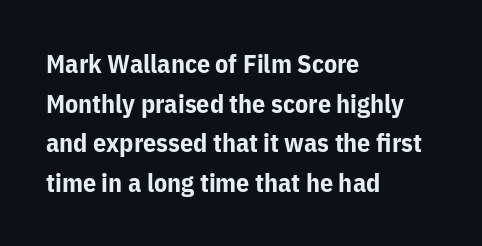
{"italic": "no", "bold": "yes", "underline": "no", "align": "left", "line_spacing": "normal", "line_spacing_ratio": 1.52, "letter_spacing": "normal", "letter_spacing_em": 0.0, "glyph_px": 26}
